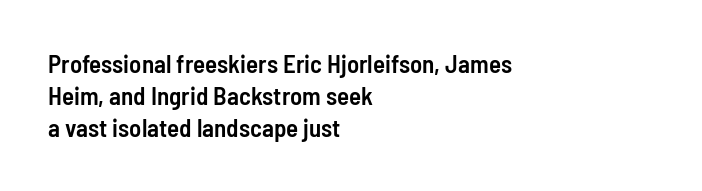
Typesetter's note: demi weight, one step under bold. What's the leading like? Ordinary, nothing unusual. Observe the ordinary spacing: letters are neighbours, not strangers. Anything drawn beneath the words? Only blank space.
